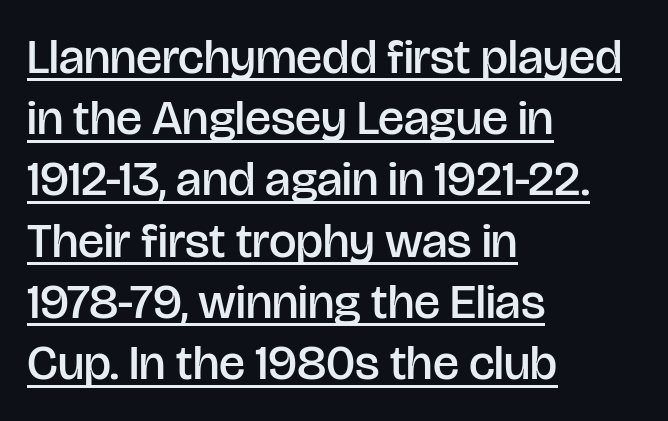
Q: Is the text bold? A: Semi-bold.
Q: Is the text italic (slanted)? A: No, it is upright.
Q: Is the typeface a serif or a sans-serif typeface? A: Sans-serif.
Q: Is the text underlined? A: Yes.
Q: How is the paragraph aligned? A: Left-aligned.
Q: Is the spacing between letters normal or unusually wide? A: Normal.
Q: Is the spacing between lines tight, normal or loose? A: Normal.
Q: Width (condensed, normal, or wide)? A: Normal.
Q: Stroke contrast? A: Low.
Q: x-height? A: Large.
Q: Monospaced? A: No.
